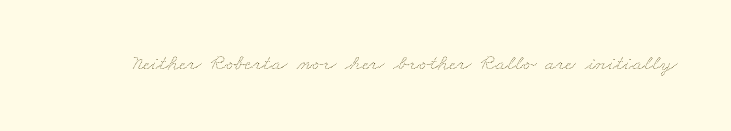
Q: Is the text bold? A: No.
Q: Is the text underlined? A: No.
Q: Is the spacing between letters normal or unusually wide? A: Normal.
